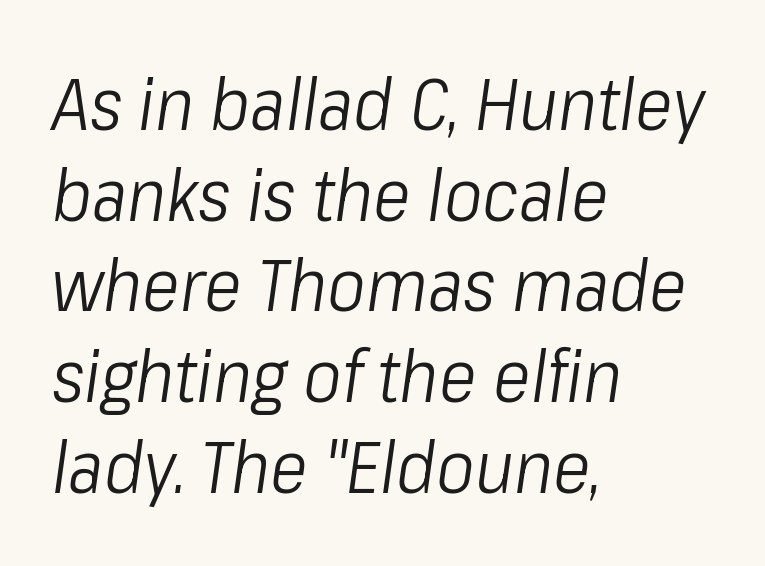
The strokes carry an ordinary text weight at most. An italicized treatment has been applied to the whole sample. Each line starts at the same left margin while the right side varies. Between one letter and the next there's only the usual sliver of space.
